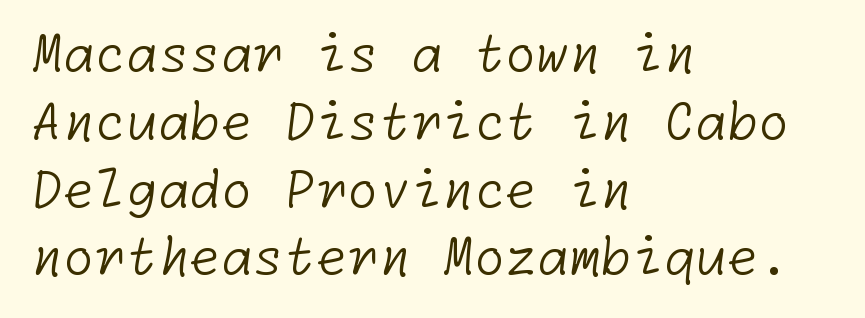
Q: Is the text bold? A: No.
Q: Is the typeface a serif or a sans-serif typeface? A: Sans-serif.
Q: Is the text underlined? A: No.
Q: How is the paragraph aligned? A: Left-aligned.
Q: Is the spacing between letters normal or unusually wide? A: Normal.
Q: Is the spacing between lines tight, normal or loose? A: Normal.
Q: Width (condensed, normal, or wide)? A: Normal.
Q: Stroke contrast? A: Low.
Q: x-height? A: Medium.
